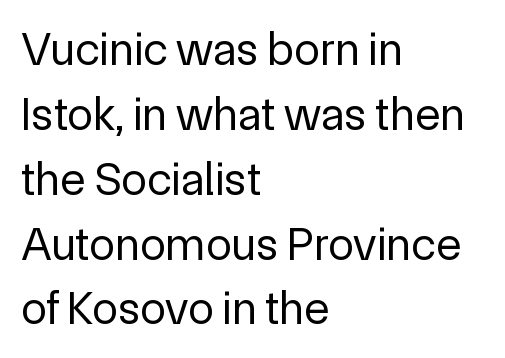
Summary of vertical rhythm: regular, with standard interline spacing. The passage shown is not underscored anywhere. The lines are quadded left. To sum up the face: it is a sans, with no serifs. The cut favours lightness, reaching ordinary text weight at its darkest.
